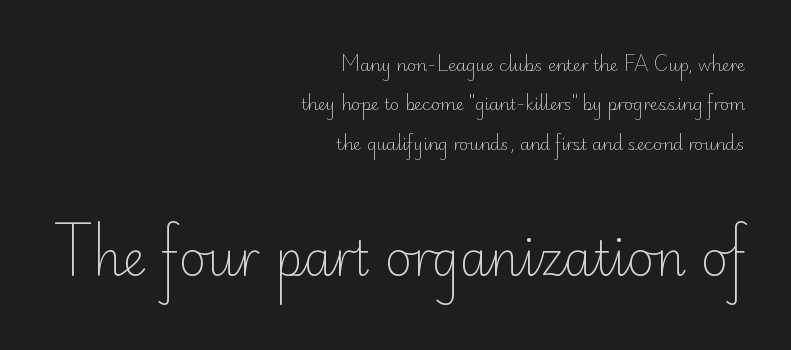
{"serif": "no", "italic": "no", "bold": "no", "weight": "light", "width": "normal", "stroke_contrast": "low", "x_height": "small", "monospaced": "no", "underline": "no", "align": "right", "line_spacing": "loose", "line_spacing_ratio": 2.46, "letter_spacing": "normal", "letter_spacing_em": 0.0, "larger_block": "second", "size_ratio": 2.94, "glyph_px": 47}
